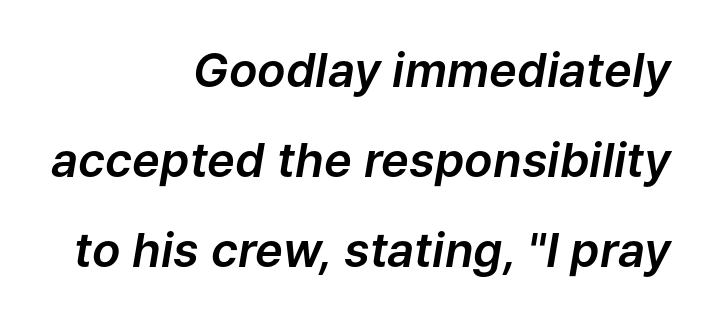
The image shows 47 px text type, italic (leaning right); set right-aligned, loose line spacing (1.92x), normal letter spacing, not underlined; low stroke contrast and a medium x-height.
